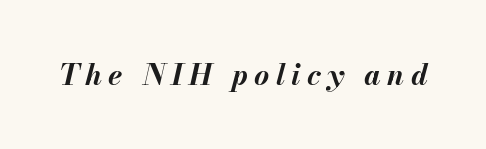
Q: Is the text bold? A: Yes.
Q: Is the text italic (slanted)? A: Yes, it leans right by about 13 degrees.
Q: Is the text underlined? A: No.
Q: Is the spacing between letters normal or unusually wide? A: Unusually wide.
Q: Width (condensed, normal, or wide)? A: Normal.
Q: Stroke contrast? A: Medium.
Q: x-height? A: Small.
Q: Monospaced? A: No.
